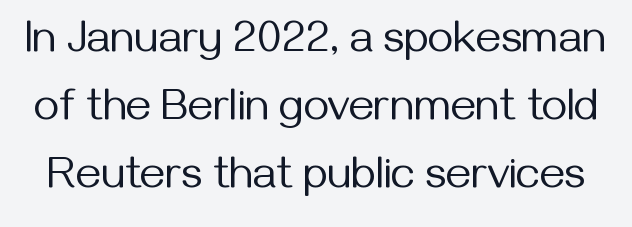
The typeface chosen for these lines omits serifs. The strokes carry an ordinary text weight at most. No italicization has been applied; the sample stays upright. A clean baseline with only descenders dipping below it.
